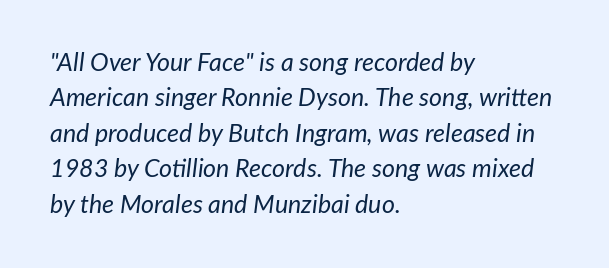
{"italic": "yes", "lean": "right", "slant_degrees": 7, "bold": "no", "underline": "no", "align": "left", "line_spacing": "normal", "line_spacing_ratio": 1.42, "letter_spacing": "normal", "letter_spacing_em": 0.0, "glyph_px": 25}
